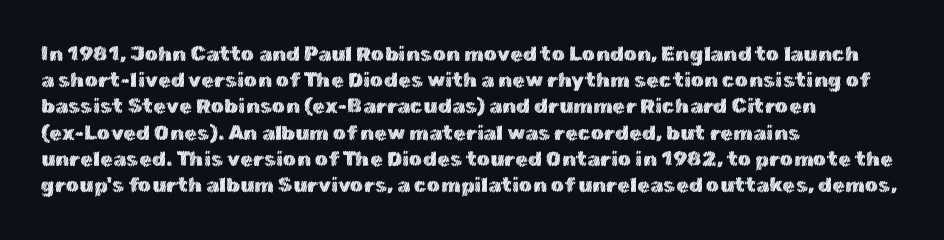
The image shows 21 px text type, upright; set left-aligned, normal line spacing (1.25x), normal letter spacing, not underlined.
